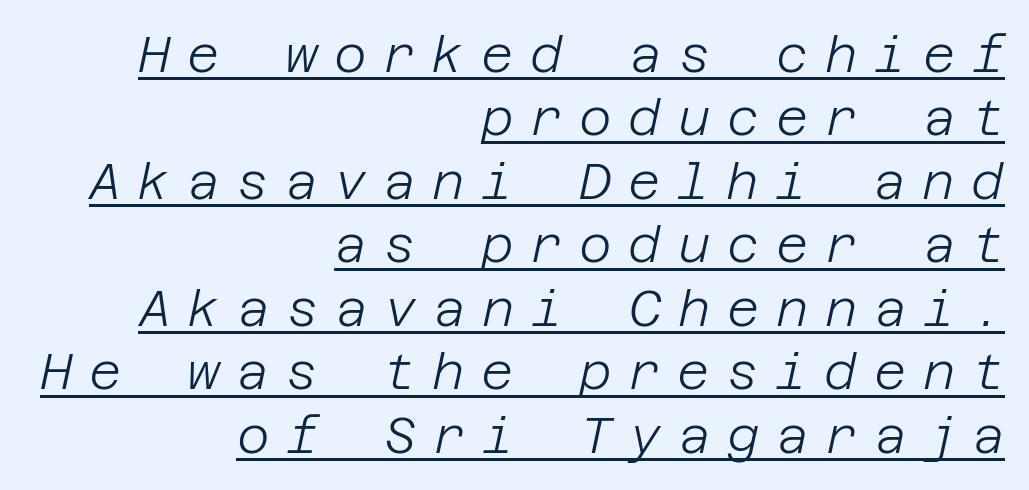
{"italic": "yes", "lean": "right", "slant_degrees": 12, "bold": "no", "weight": "light", "width": "normal", "stroke_contrast": "low", "x_height": "large", "underline": "yes", "align": "right", "line_spacing": "normal", "line_spacing_ratio": 1.27, "letter_spacing": "wide", "letter_spacing_em": 0.33, "glyph_px": 50}
